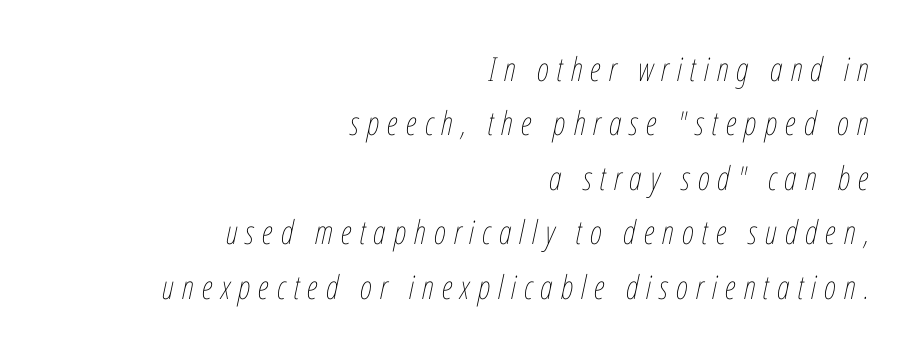
Q: Is the text bold? A: No.
Q: Is the text italic (slanted)? A: Yes, it leans right by about 12 degrees.
Q: Is the text underlined? A: No.
Q: How is the paragraph aligned? A: Right-aligned.
Q: Is the spacing between letters normal or unusually wide? A: Unusually wide.
Q: Is the spacing between lines tight, normal or loose? A: Normal.
Q: Width (condensed, normal, or wide)? A: Condensed.
Q: Stroke contrast? A: Low.
Q: x-height? A: Medium.
Q: Monospaced? A: No.
